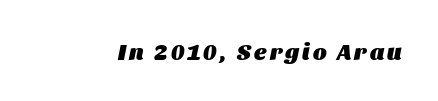
Q: Is the text bold? A: Yes.
Q: Is the text italic (slanted)? A: Yes, it leans right by about 11 degrees.
Q: Is the text underlined? A: No.
